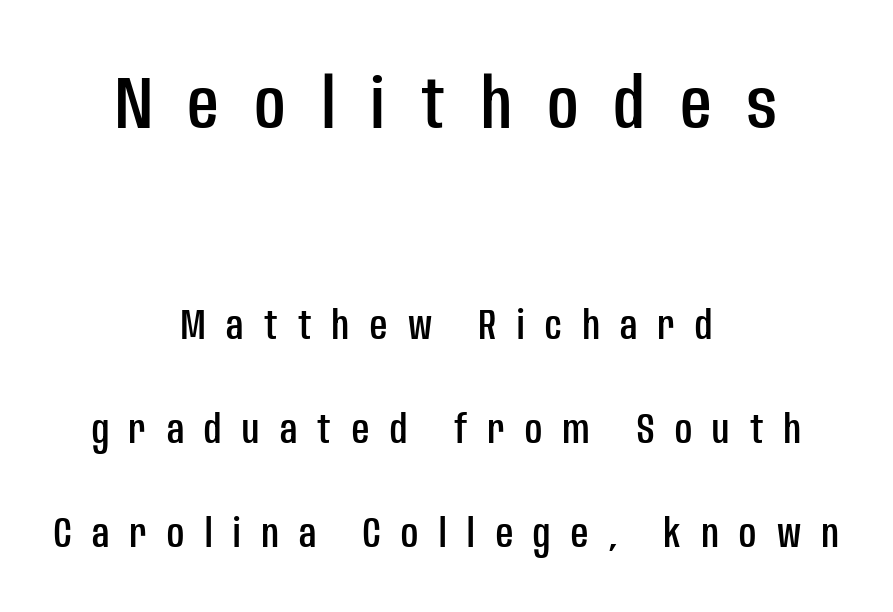
The image shows 74 px condensed sans-serif type, upright; set centered, loose line spacing (2.48x), unusually wide letter spacing (+0.49 em), not underlined; the first (top) block is 1.76x larger; low stroke contrast and a large x-height.
